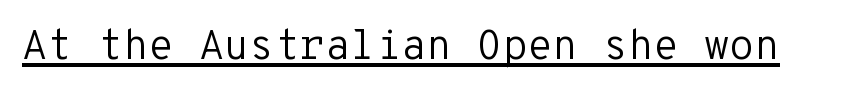
Q: Is the text bold? A: No.
Q: Is the text italic (slanted)? A: No, it is upright.
Q: Is the typeface a serif or a sans-serif typeface? A: Sans-serif.
Q: Is the text underlined? A: Yes.
Q: Is the spacing between letters normal or unusually wide? A: Normal.
Q: Width (condensed, normal, or wide)? A: Normal.
Q: Stroke contrast? A: Low.
Q: x-height? A: Medium.
Q: Monospaced? A: Yes.
